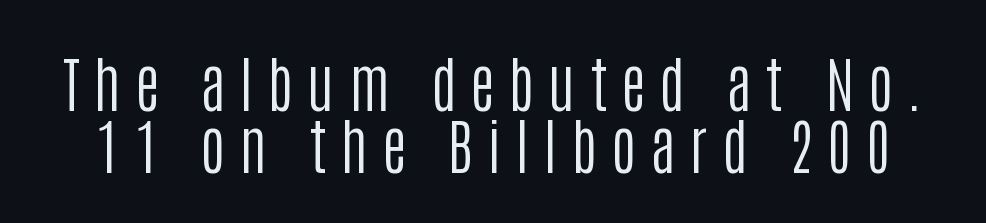
{"serif": "no", "italic": "no", "bold": "no", "weight": "regular", "width": "condensed", "stroke_contrast": "low", "x_height": "large", "monospaced": "no", "underline": "no", "line_spacing": "tight", "line_spacing_ratio": 1.02, "letter_spacing": "wide", "letter_spacing_em": 0.23, "glyph_px": 61}
